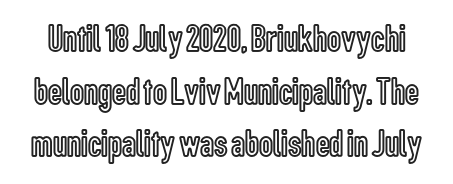
The image shows 39 px condensed type, upright; set normal line spacing (1.35x), normal letter spacing, not underlined; a medium x-height.
